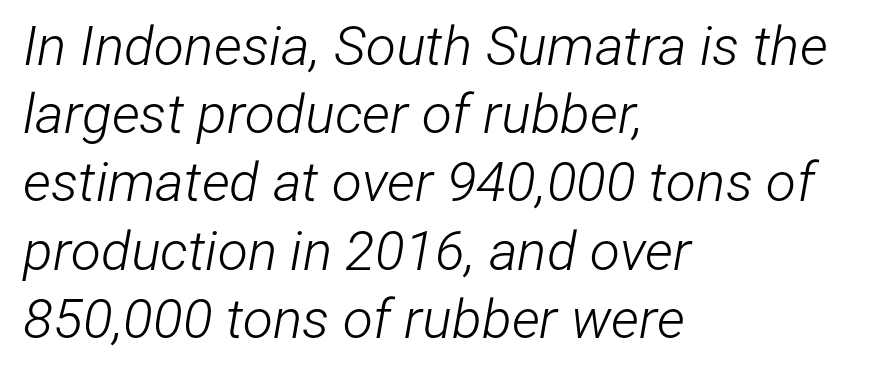
{"italic": "yes", "lean": "right", "slant_degrees": 12, "bold": "no", "weight": "light", "width": "condensed", "stroke_contrast": "low", "x_height": "medium", "monospaced": "no", "underline": "no", "align": "left", "line_spacing_ratio": 1.24, "letter_spacing": "normal", "letter_spacing_em": 0.0, "glyph_px": 55}
